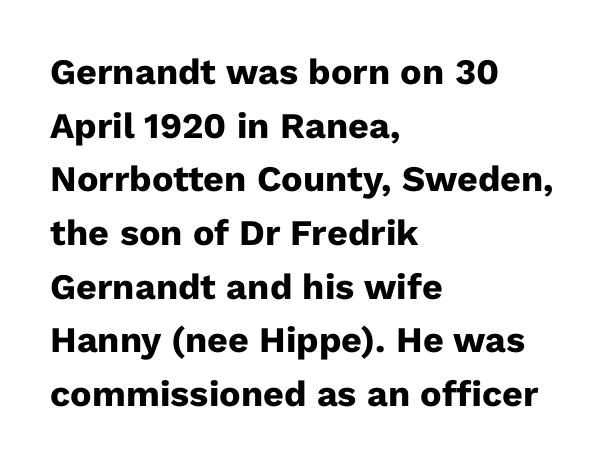
Nope, no serifs anywhere on these letters. Any mark beneath the type? The region is blank. In CSS terms this would be text-align: left. A full-strength bold gives these letters their thick strokes. The rendering uses natural spacing where letterforms have individual widths.
